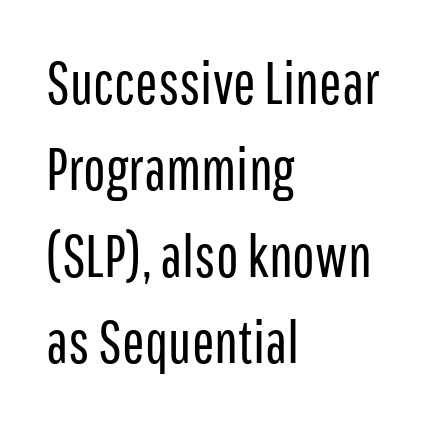
Q: Is the text bold? A: No.
Q: Is the text italic (slanted)? A: No, it is upright.
Q: Is the typeface a serif or a sans-serif typeface? A: Sans-serif.
Q: Is the text underlined? A: No.
Q: How is the paragraph aligned? A: Left-aligned.
Q: Is the spacing between letters normal or unusually wide? A: Normal.
Q: Is the spacing between lines tight, normal or loose? A: Normal.
Q: Width (condensed, normal, or wide)? A: Condensed.
Q: Stroke contrast? A: Low.
Q: x-height? A: Medium.
Q: Monospaced? A: No.
